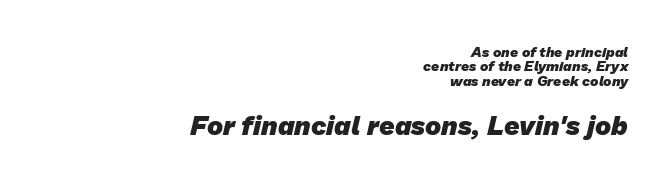
The line-height multiplier appears low, near solid setting. Rule under the text: the space is simply empty. The face used here is rendered with its standard letterfit. These two chunks differ in scale, with the bottom chunk taking the larger measure. Where is the straight margin? On the right.
